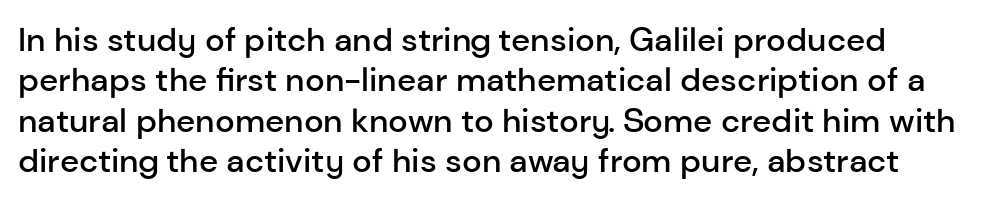
{"serif": "no", "italic": "no", "bold": "semi", "weight": "semibold", "width": "normal", "stroke_contrast": "low", "x_height": "medium", "monospaced": "no", "underline": "no", "align": "left", "line_spacing_ratio": 1.22, "letter_spacing": "normal", "letter_spacing_em": 0.0, "glyph_px": 33}
